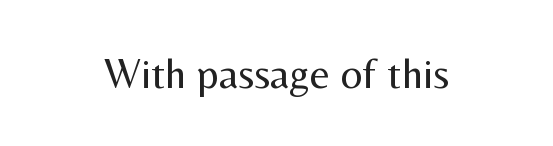
The image shows 43 px regular-weight sans-serif type, upright; set normal letter spacing, not underlined; medium stroke contrast and a medium x-height.
